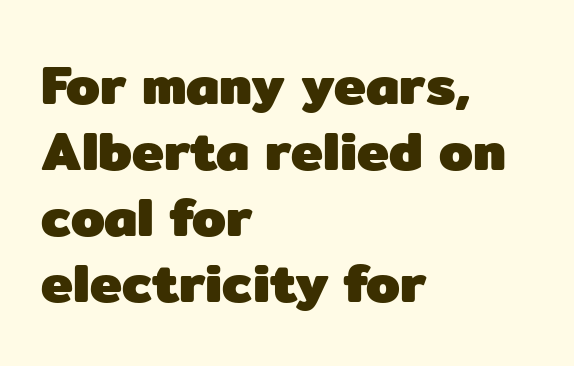
Q: Is the text bold? A: Yes.
Q: Is the text italic (slanted)? A: No, it is upright.
Q: Is the typeface a serif or a sans-serif typeface? A: Sans-serif.
Q: Is the text underlined? A: No.
Q: How is the paragraph aligned? A: Left-aligned.
Q: Is the spacing between letters normal or unusually wide? A: Normal.
Q: Width (condensed, normal, or wide)? A: Normal.
Q: Stroke contrast? A: Low.
Q: x-height? A: Medium.
Q: Monospaced? A: No.
